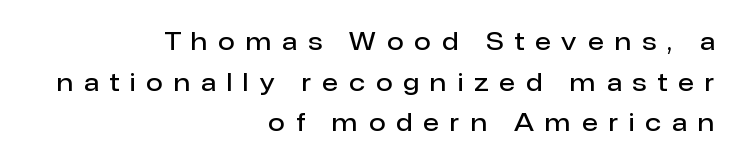
{"italic": "no", "bold": "semi", "underline": "no", "align": "right", "line_spacing": "normal", "line_spacing_ratio": 1.69, "letter_spacing": "wide", "letter_spacing_em": 0.46, "glyph_px": 24}
